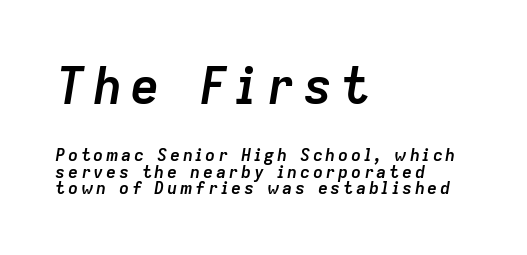
The image shows 50 px semibold type, italic (leaning right); set left-aligned, tight line spacing (0.98x), not underlined; the first (top) block is 2.94x larger; low stroke contrast and a medium x-height.
